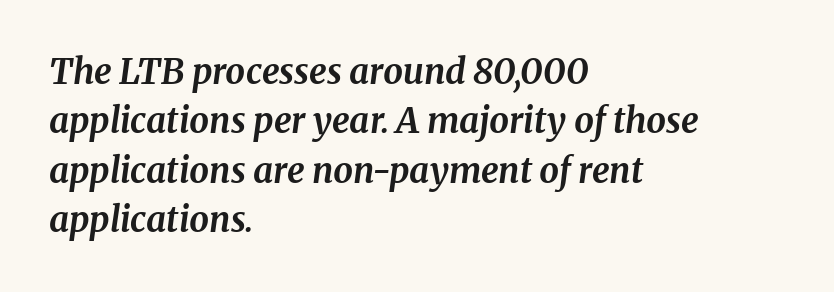
A dark, heavy texture on the line: the type is bold. The setting favours the left margin, as ordinary paragraphs usually do. The typography opts for an oblique posture over an upright one. Whoever set this chose a conventional vertical rhythm. Spacing between characters is what you'd get straight out of the box. The rendering uses natural spacing where letterforms have individual widths.
